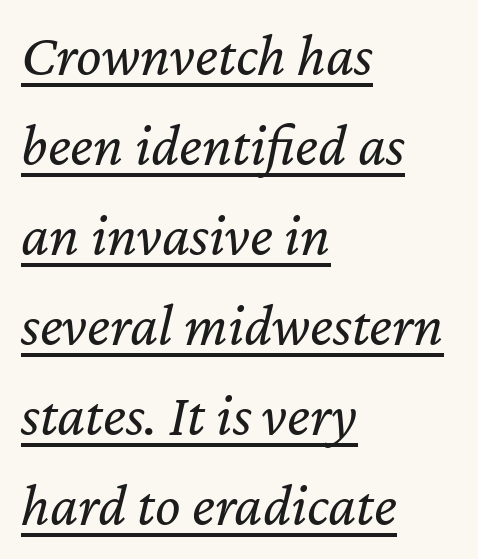
The image shows 60 px regular-weight type, italic (leaning right); set left-aligned, normal line spacing (1.5x), normal letter spacing, underlined; low stroke contrast and a medium x-height.
